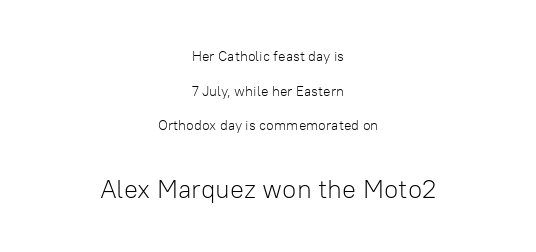
{"italic": "no", "bold": "no", "underline": "no", "align": "center", "line_spacing": "loose", "line_spacing_ratio": 2.47, "letter_spacing": "normal", "letter_spacing_em": 0.0, "larger_block": "second", "size_ratio": 1.86, "glyph_px": 26}
